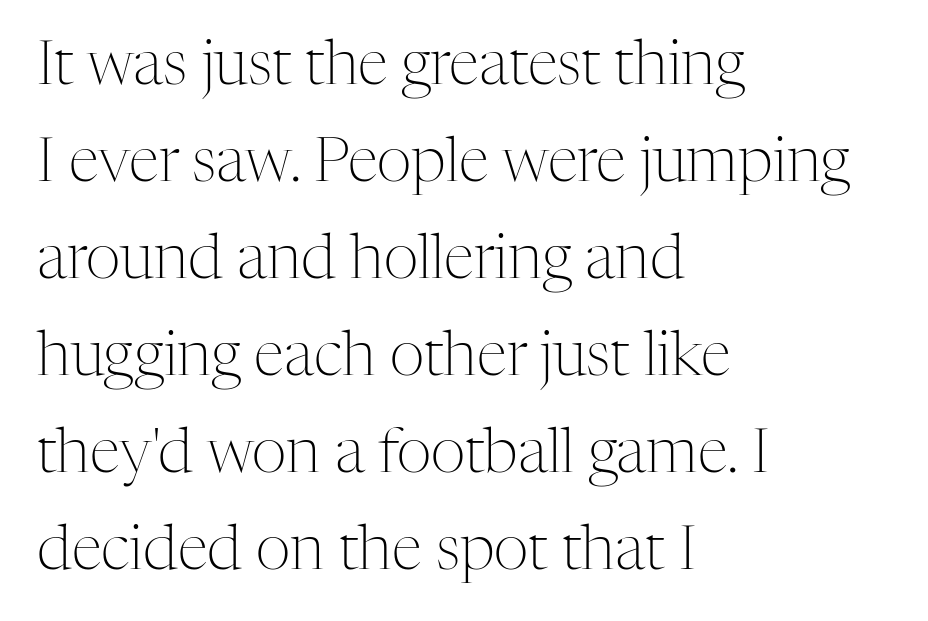
Q: Is the text bold? A: No.
Q: Is the text italic (slanted)? A: No, it is upright.
Q: Is the typeface a serif or a sans-serif typeface? A: Serif.
Q: Is the text underlined? A: No.
Q: How is the paragraph aligned? A: Left-aligned.
Q: Is the spacing between letters normal or unusually wide? A: Normal.
Q: Is the spacing between lines tight, normal or loose? A: Normal.
Q: Width (condensed, normal, or wide)? A: Normal.
Q: Stroke contrast? A: Medium.
Q: x-height? A: Medium.
Q: Monospaced? A: No.
